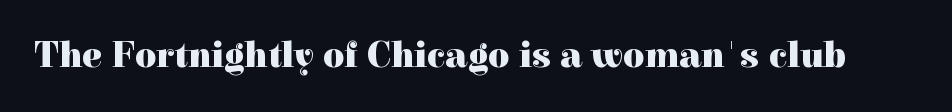
The image shows 37 px heavy serif type, upright; set normal letter spacing, not underlined; a medium x-height.
